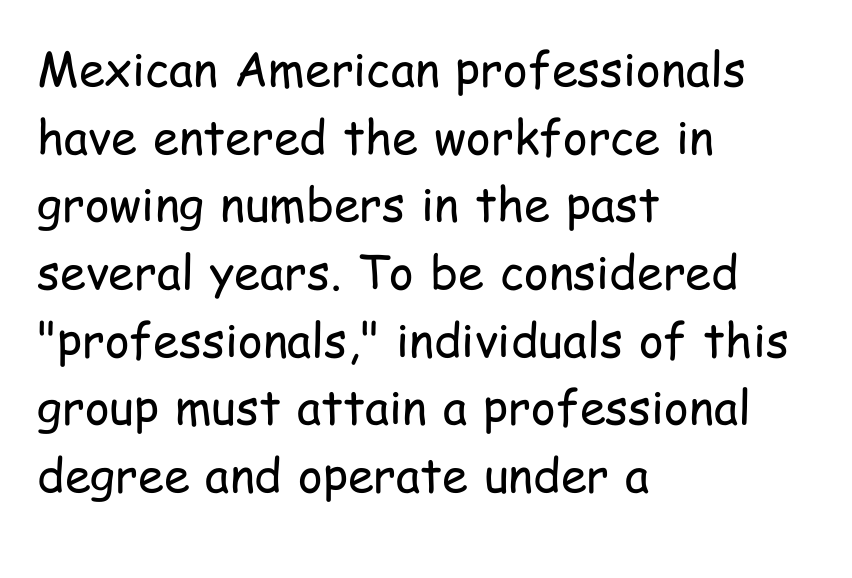
Q: Is the text bold? A: No.
Q: Is the text italic (slanted)? A: No, it is upright.
Q: Is the typeface a serif or a sans-serif typeface? A: Sans-serif.
Q: Is the text underlined? A: No.
Q: How is the paragraph aligned? A: Left-aligned.
Q: Is the spacing between letters normal or unusually wide? A: Normal.
Q: Is the spacing between lines tight, normal or loose? A: Normal.
Q: Width (condensed, normal, or wide)? A: Condensed.
Q: Stroke contrast? A: Low.
Q: x-height? A: Medium.
Q: Monospaced? A: No.
